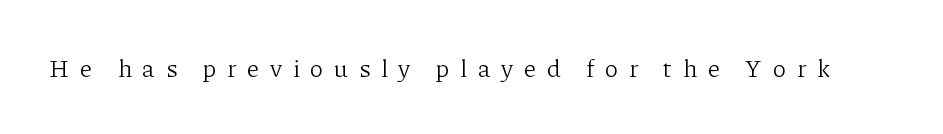
{"italic": "no", "bold": "no", "underline": "no", "letter_spacing": "wide", "letter_spacing_em": 0.43, "glyph_px": 25}
